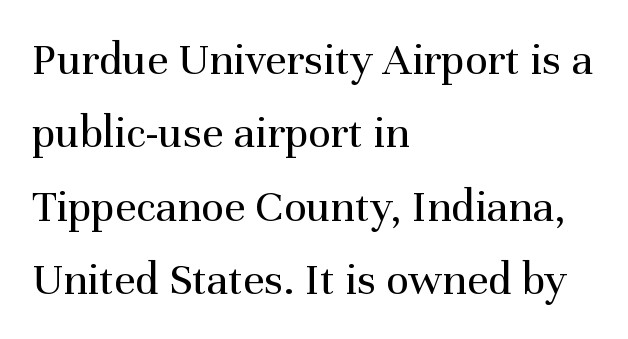
The image shows 47 px regular-weight serif type, upright; set left-aligned, normal line spacing (1.56x), normal letter spacing, not underlined; medium stroke contrast and a medium x-height.
